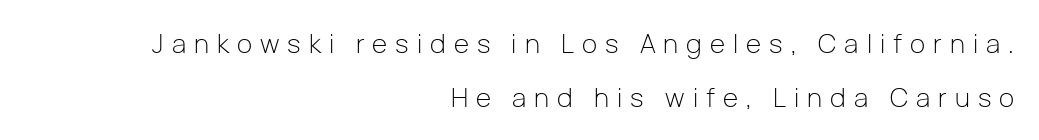
{"italic": "no", "bold": "no", "underline": "no", "align": "right", "line_spacing": "loose", "line_spacing_ratio": 2.06, "letter_spacing": "wide", "letter_spacing_em": 0.31, "glyph_px": 26}
